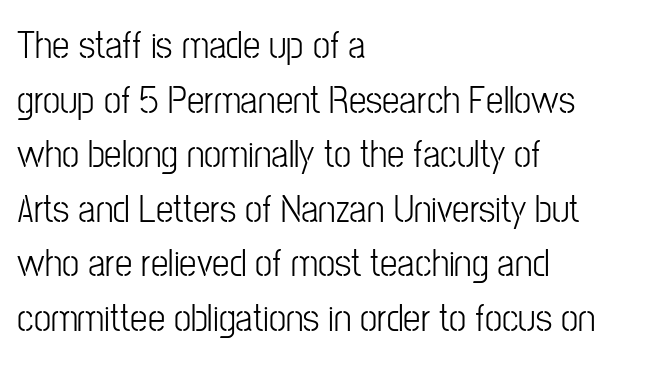
Q: Is the text bold? A: No.
Q: Is the text italic (slanted)? A: No, it is upright.
Q: Is the typeface a serif or a sans-serif typeface? A: Sans-serif.
Q: Is the text underlined? A: No.
Q: How is the paragraph aligned? A: Left-aligned.
Q: Is the spacing between letters normal or unusually wide? A: Normal.
Q: Is the spacing between lines tight, normal or loose? A: Normal.
Q: Width (condensed, normal, or wide)? A: Condensed.
Q: Stroke contrast? A: Low.
Q: x-height? A: Medium.
Q: Monospaced? A: No.
